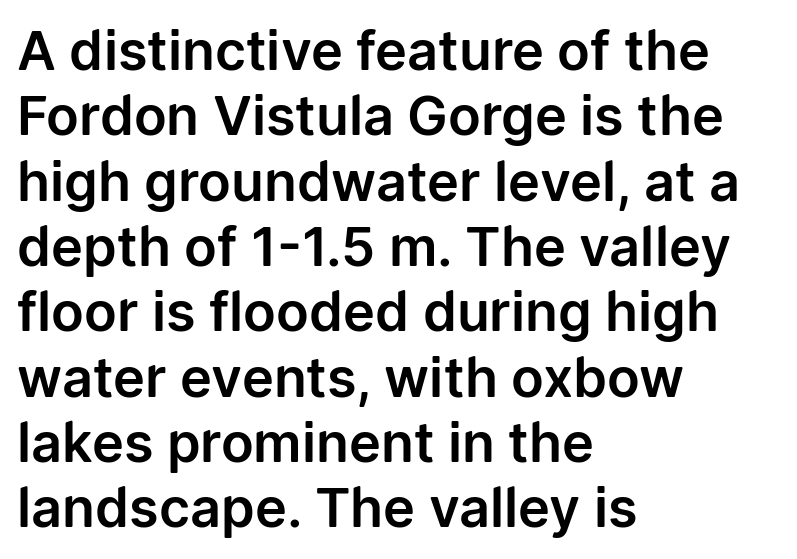
The image shows 54 px sans-serif type, upright; set left-aligned, line spacing 1.21x, normal letter spacing, not underlined; low stroke contrast and a medium x-height.
